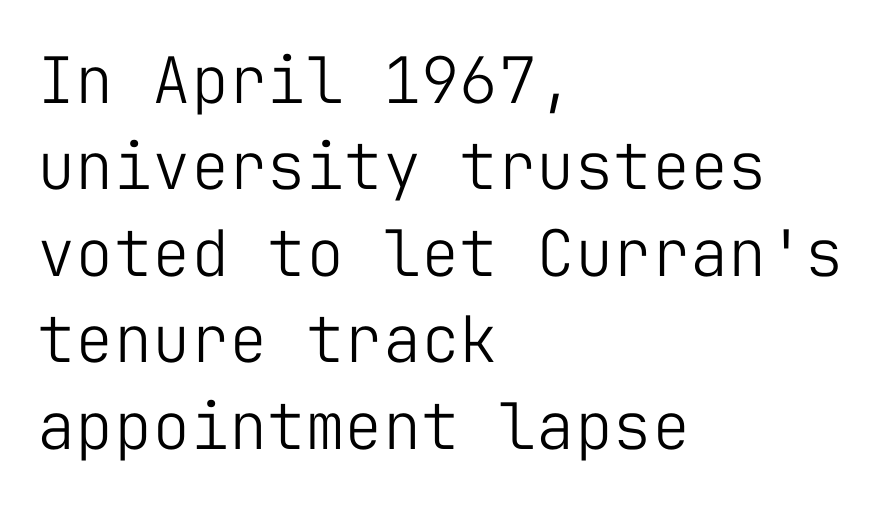
{"serif": "no", "italic": "no", "bold": "no", "weight": "light", "width": "normal", "stroke_contrast": "low", "x_height": "medium", "monospaced": "yes", "underline": "no", "align": "left", "line_spacing": "normal", "line_spacing_ratio": 1.35, "letter_spacing": "normal", "letter_spacing_em": 0.0, "glyph_px": 64}
